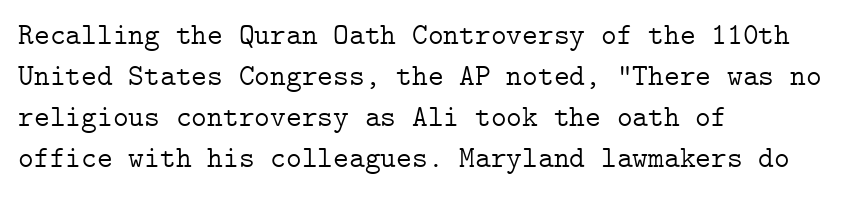
Q: Is the text bold? A: No.
Q: Is the text italic (slanted)? A: No, it is upright.
Q: Is the typeface a serif or a sans-serif typeface? A: Serif.
Q: Is the text underlined? A: No.
Q: How is the paragraph aligned? A: Left-aligned.
Q: Is the spacing between letters normal or unusually wide? A: Normal.
Q: Is the spacing between lines tight, normal or loose? A: Normal.
Q: Width (condensed, normal, or wide)? A: Normal.
Q: Stroke contrast? A: Low.
Q: x-height? A: Medium.
